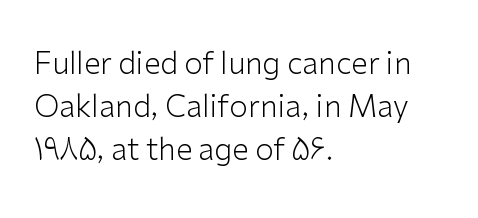
Q: Is the text bold? A: No.
Q: Is the text italic (slanted)? A: No, it is upright.
Q: Is the typeface a serif or a sans-serif typeface? A: Sans-serif.
Q: Is the text underlined? A: No.
Q: How is the paragraph aligned? A: Left-aligned.
Q: Is the spacing between letters normal or unusually wide? A: Normal.
Q: Is the spacing between lines tight, normal or loose? A: Normal.
Q: Width (condensed, normal, or wide)? A: Normal.
Q: Stroke contrast? A: Low.
Q: x-height? A: Medium.
Q: Monospaced? A: No.
